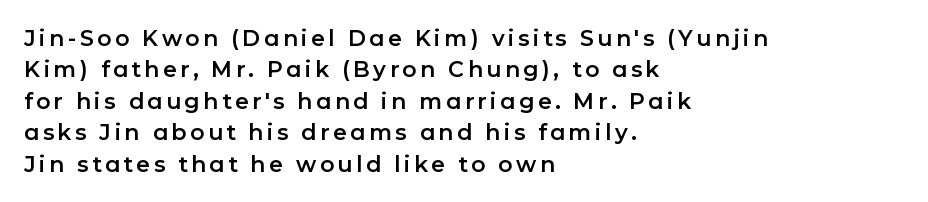
One-word summary of the alignment: left. The passage shown is not underscored anywhere. Does the lettering tilt? It doesn't — this is upright. If you measured baseline to baseline, you'd find a middling distance.
